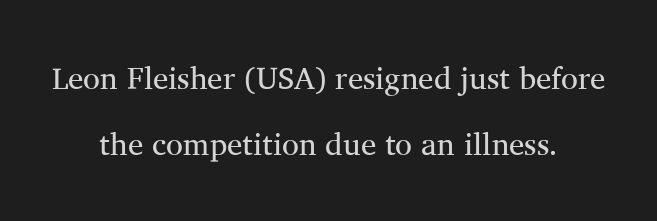
Q: Is the text bold? A: No.
Q: Is the text italic (slanted)? A: No, it is upright.
Q: Is the typeface a serif or a sans-serif typeface? A: Serif.
Q: Is the text underlined? A: No.
Q: How is the paragraph aligned? A: Centered.
Q: Is the spacing between letters normal or unusually wide? A: Normal.
Q: Is the spacing between lines tight, normal or loose? A: Loose.
Q: Width (condensed, normal, or wide)? A: Normal.
Q: Stroke contrast? A: Medium.
Q: x-height? A: Medium.
Q: Monospaced? A: No.
